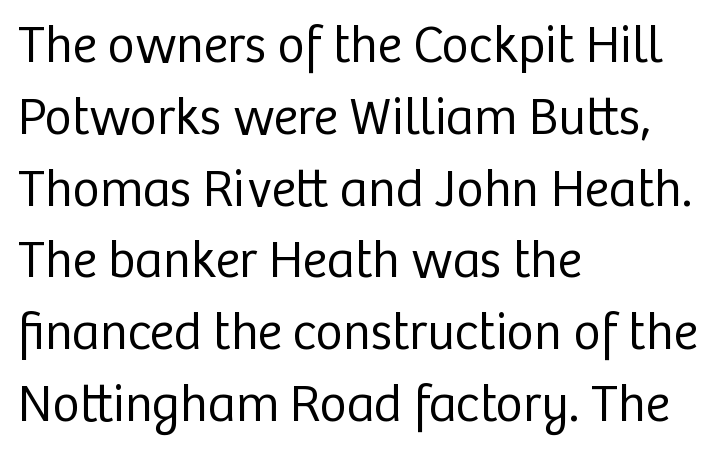
Q: Is the text bold? A: No.
Q: Is the text italic (slanted)? A: No, it is upright.
Q: Is the typeface a serif or a sans-serif typeface? A: Sans-serif.
Q: Is the text underlined? A: No.
Q: How is the paragraph aligned? A: Left-aligned.
Q: Is the spacing between letters normal or unusually wide? A: Normal.
Q: Is the spacing between lines tight, normal or loose? A: Normal.
Q: Width (condensed, normal, or wide)? A: Normal.
Q: Stroke contrast? A: Low.
Q: x-height? A: Medium.
Q: Monospaced? A: No.
